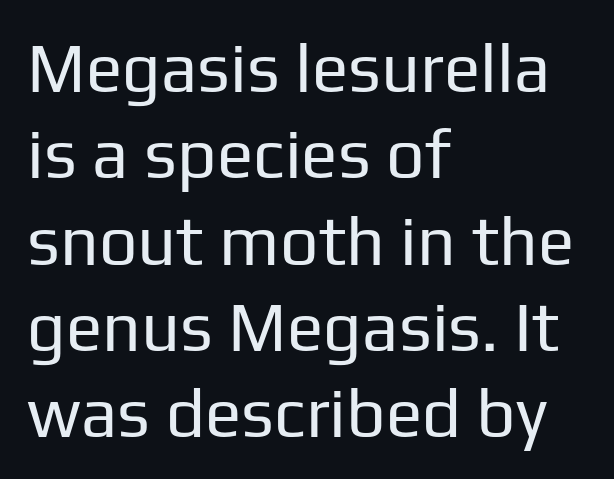
Proportional: the letters do not fall into vertical columns. Vertical stems look standard width or narrower in stroke. Italic: no, the glyphs are upright roman. Glyph-to-glyph distance matches everyday printed text. Are there feet on the stems? There aren't — it's a sans.
